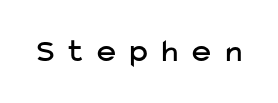
The image shows 32 px sans-serif type, upright; set unusually wide letter spacing (+0.45 em), not underlined; low stroke contrast and a medium x-height.
